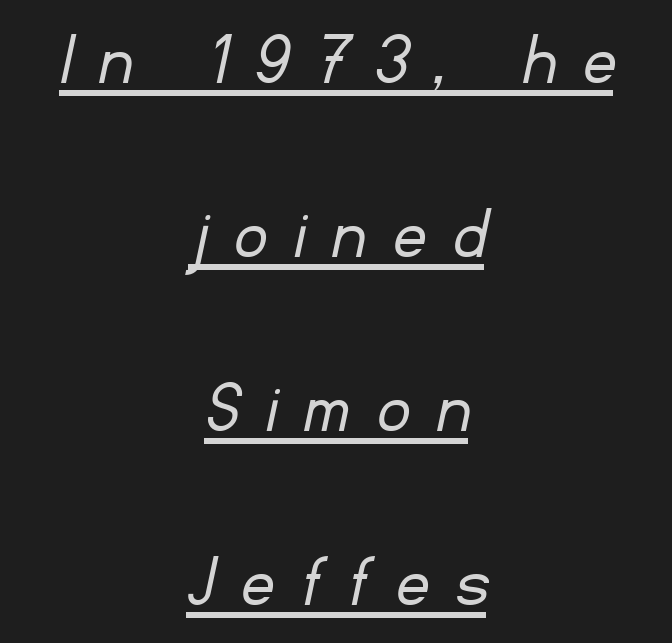
Each letter keeps its own natural width here, so spacing adapts to shape. Honestly, the underline is the first thing you notice here. The strokes carry an ordinary text weight at most. Look at the bottom of the vertical strokes: they stop flat, with no serifs. Layout note: lines centered.
